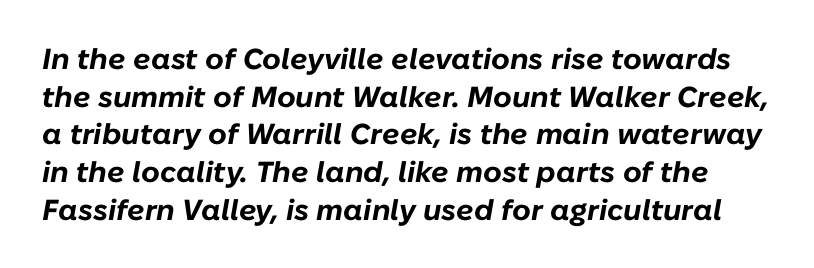
{"italic": "yes", "lean": "right", "slant_degrees": 10, "bold": "yes", "weight": "bold", "width": "normal", "stroke_contrast": "low", "x_height": "medium", "monospaced": "no", "underline": "no", "line_spacing": "normal", "line_spacing_ratio": 1.3, "letter_spacing": "normal", "letter_spacing_em": 0.0, "glyph_px": 29}
